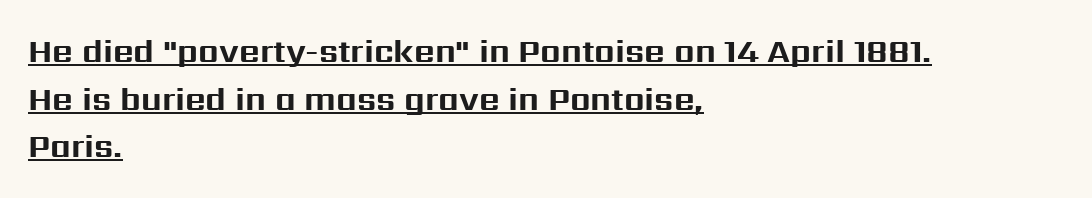
Q: Is the text bold? A: Yes.
Q: Is the text italic (slanted)? A: No, it is upright.
Q: Is the typeface a serif or a sans-serif typeface? A: Sans-serif.
Q: Is the text underlined? A: Yes.
Q: How is the paragraph aligned? A: Left-aligned.
Q: Is the spacing between letters normal or unusually wide? A: Normal.
Q: Is the spacing between lines tight, normal or loose? A: Normal.
Q: Width (condensed, normal, or wide)? A: Normal.
Q: Stroke contrast? A: Medium.
Q: x-height? A: Medium.
Q: Monospaced? A: No.
